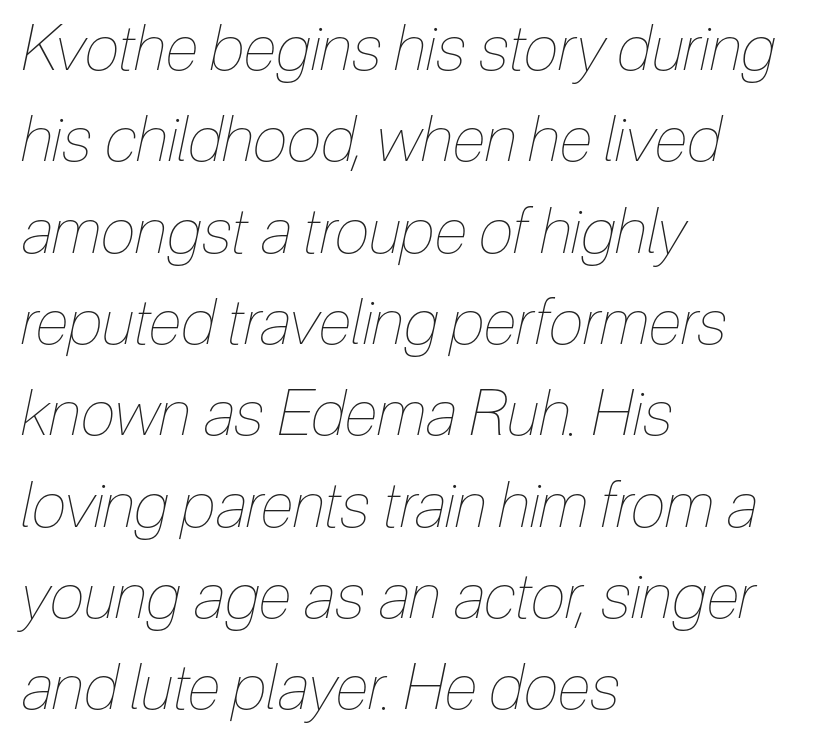
The image shows 63 px thin, condensed type, italic (leaning right); set left-aligned, normal line spacing (1.45x), normal letter spacing, not underlined; low stroke contrast and a medium x-height.
